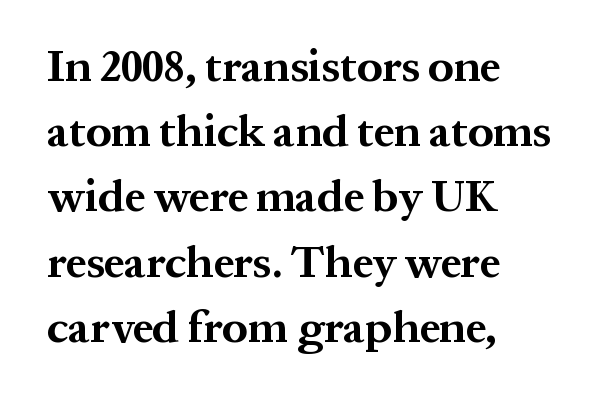
Q: Is the text bold? A: Yes.
Q: Is the text italic (slanted)? A: No, it is upright.
Q: Is the typeface a serif or a sans-serif typeface? A: Serif.
Q: Is the text underlined? A: No.
Q: How is the paragraph aligned? A: Left-aligned.
Q: Is the spacing between letters normal or unusually wide? A: Normal.
Q: Is the spacing between lines tight, normal or loose? A: Normal.
Q: Width (condensed, normal, or wide)? A: Normal.
Q: Stroke contrast? A: Medium.
Q: x-height? A: Medium.
Q: Monospaced? A: No.
